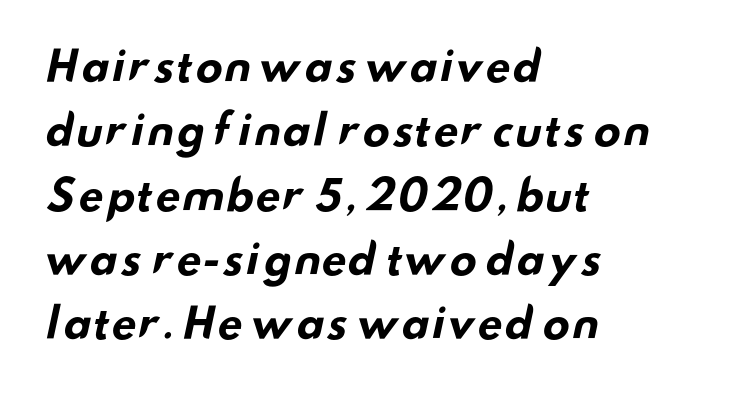
{"serif": "no", "bold": "yes", "weight": "bold", "width": "wide", "stroke_contrast": "low", "x_height": "small", "monospaced": "no", "underline": "no", "align": "left", "line_spacing": "normal", "line_spacing_ratio": 1.57, "letter_spacing": "normal", "letter_spacing_em": 0.0, "glyph_px": 41}
